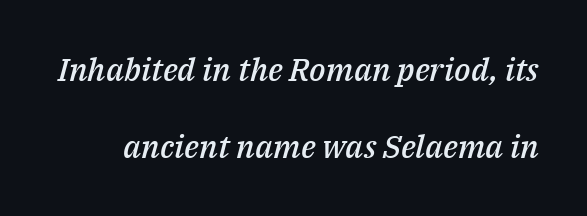
{"italic": "yes", "lean": "right", "slant_degrees": 14, "bold": "semi", "weight": "semibold", "width": "normal", "stroke_contrast": "medium", "x_height": "medium", "monospaced": "no", "underline": "no", "line_spacing": "loose", "line_spacing_ratio": 2.42, "letter_spacing": "normal", "letter_spacing_em": 0.0, "glyph_px": 32}
